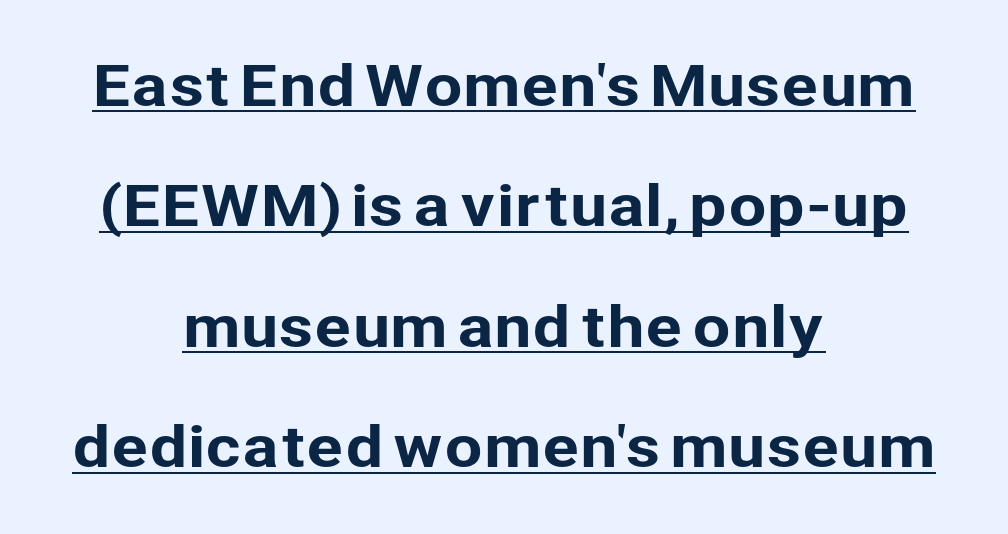
The image shows 55 px sans-serif type, upright; set centered, loose line spacing (2.19x), normal letter spacing, underlined; low stroke contrast and a medium x-height.
